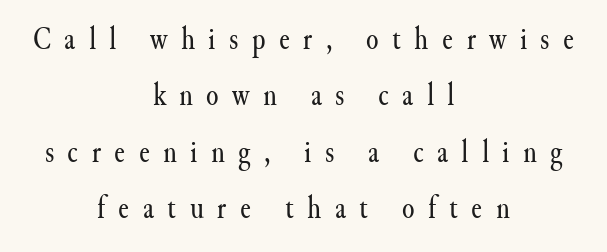
{"serif": "yes", "italic": "no", "bold": "no", "weight": "regular", "width": "normal", "stroke_contrast": "medium", "x_height": "small", "monospaced": "no", "underline": "no", "align": "center", "line_spacing_ratio": 1.76, "letter_spacing": "wide", "letter_spacing_em": 0.42, "glyph_px": 32}
